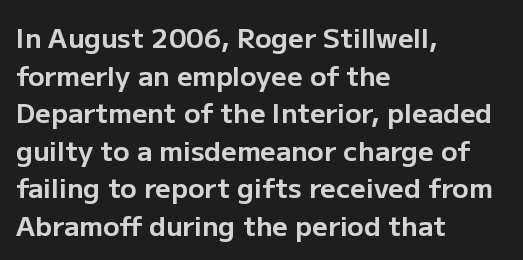
Q: Is the text bold? A: Yes.
Q: Is the text italic (slanted)? A: No, it is upright.
Q: Is the text underlined? A: No.
Q: How is the paragraph aligned? A: Left-aligned.
Q: Is the spacing between letters normal or unusually wide? A: Normal.
Q: Is the spacing between lines tight, normal or loose? A: Normal.
